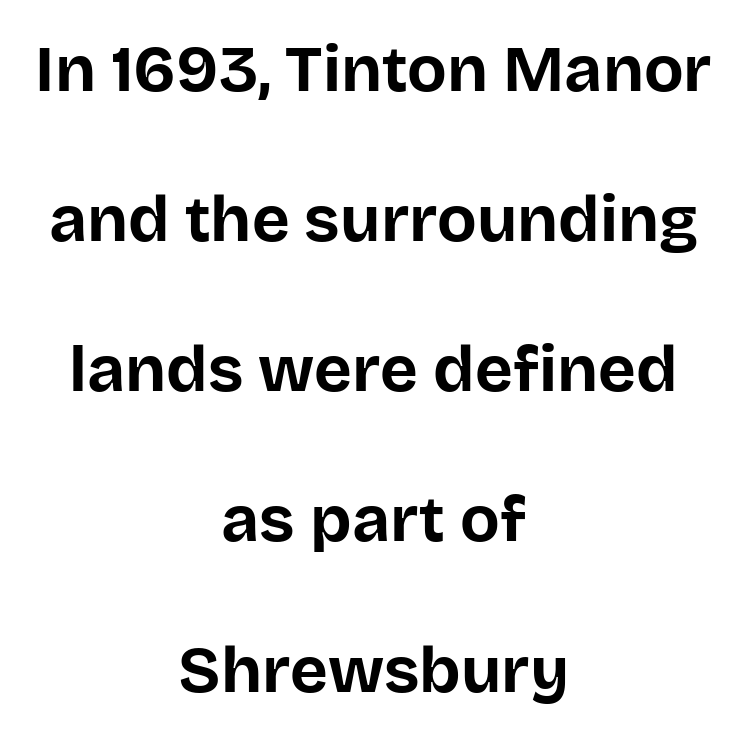
Q: Is the text bold? A: Yes.
Q: Is the text italic (slanted)? A: No, it is upright.
Q: Is the typeface a serif or a sans-serif typeface? A: Sans-serif.
Q: Is the text underlined? A: No.
Q: How is the paragraph aligned? A: Centered.
Q: Is the spacing between letters normal or unusually wide? A: Normal.
Q: Is the spacing between lines tight, normal or loose? A: Loose.
Q: Width (condensed, normal, or wide)? A: Normal.
Q: Stroke contrast? A: Low.
Q: x-height? A: Large.
Q: Monospaced? A: No.
